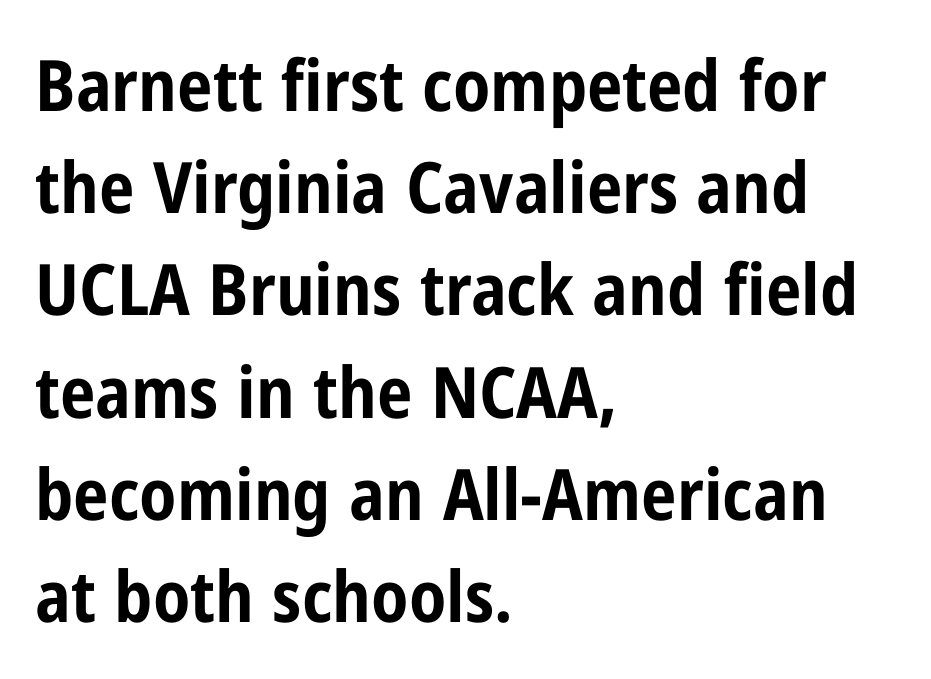
{"serif": "no", "italic": "no", "bold": "yes", "weight": "bold", "width": "condensed", "stroke_contrast": "low", "x_height": "medium", "monospaced": "no", "underline": "no", "align": "left", "line_spacing": "normal", "line_spacing_ratio": 1.44, "letter_spacing": "normal", "letter_spacing_em": 0.0, "glyph_px": 71}
